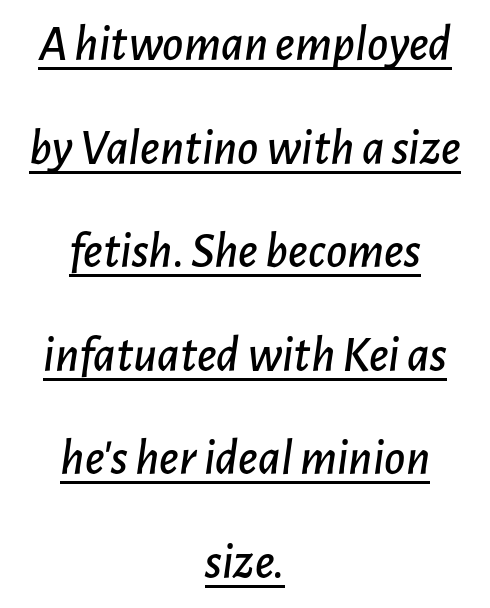
Line spacing here is loose. Caption: standard tracking, unaltered. The setting favours the middle, as headings and verse often do. Beneath each row of characters lies a ruled line. A typesetter would call this proportional, since set widths differ per character.
